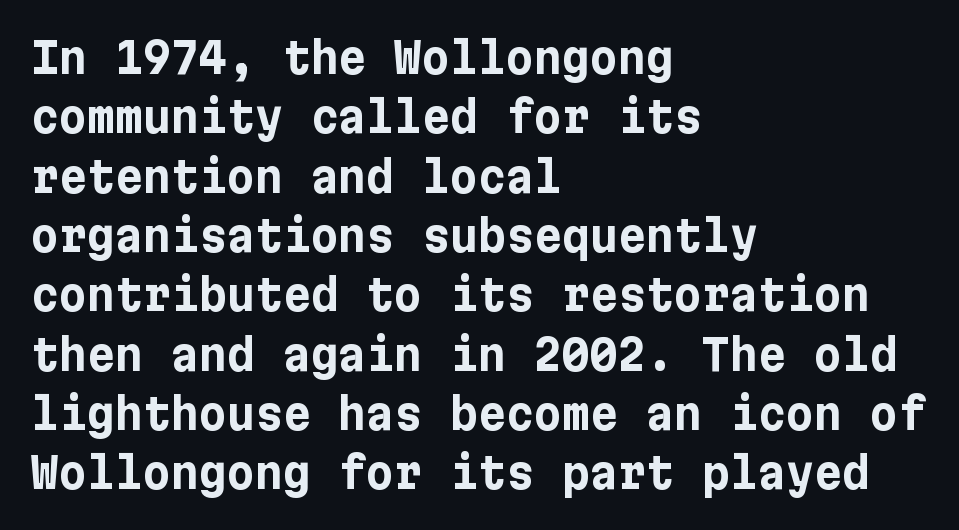
Does the lettering tilt? It doesn't — this is upright. Is the letter spacing exaggerated? No — it looks like the ordinary default. Compared with a centered layout, this one pins lines to the left instead. Type without underlining. Pretty heavy lettering here — definitely bold. Each letter's strokes conclude bluntly, with no projecting serifs.
